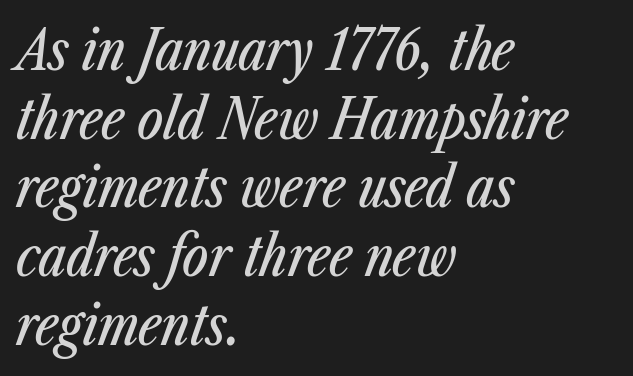
{"italic": "yes", "lean": "right", "slant_degrees": 23, "width": "condensed", "stroke_contrast": "low", "x_height": "medium", "monospaced": "no", "underline": "no", "align": "left", "line_spacing": "normal", "line_spacing_ratio": 1.25, "letter_spacing": "normal", "letter_spacing_em": 0.0, "glyph_px": 55}
